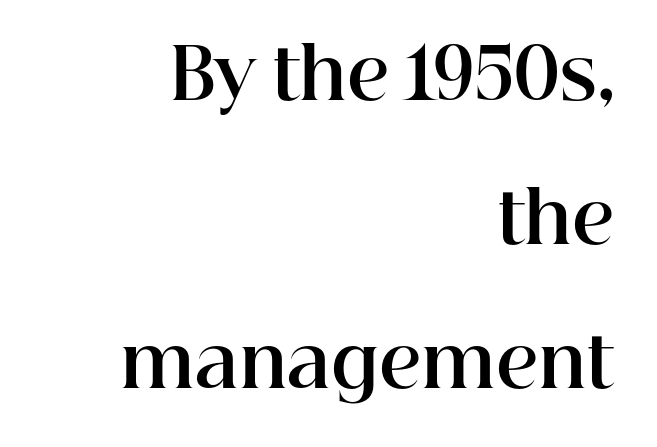
Summary of vertical rhythm: relaxed, with wide interline spacing. The specimen reads as upright at a glance. Bare-footed words on every line. Set as a true bold cut, around the 700 mark.
